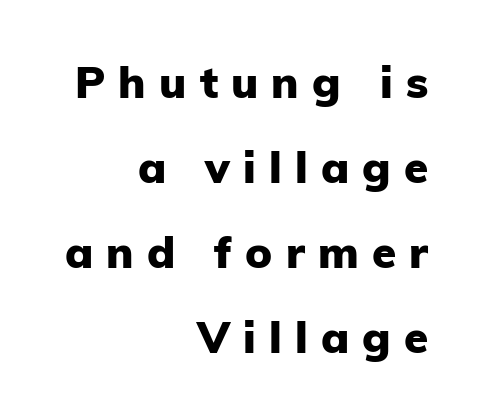
Q: Is the text bold? A: Yes.
Q: Is the text italic (slanted)? A: No, it is upright.
Q: Is the typeface a serif or a sans-serif typeface? A: Sans-serif.
Q: Is the text underlined? A: No.
Q: How is the paragraph aligned? A: Right-aligned.
Q: Is the spacing between letters normal or unusually wide? A: Unusually wide.
Q: Is the spacing between lines tight, normal or loose? A: Loose.
Q: Width (condensed, normal, or wide)? A: Normal.
Q: Stroke contrast? A: Low.
Q: x-height? A: Medium.
Q: Monospaced? A: No.
